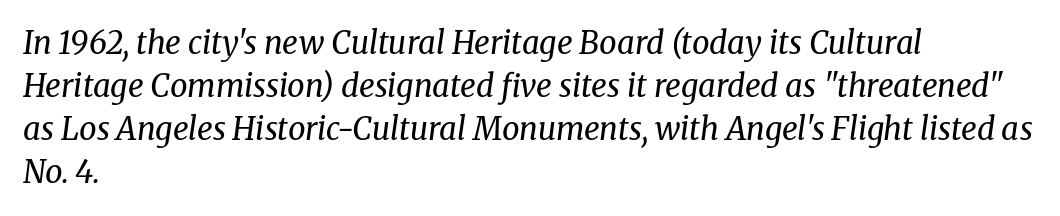
A serif font was chosen for this passage. Tracking here is standard; glyphs follow each other at the usual distance. Counters stay open thanks to moderate or lighter strokes. In terms of posture, this sample is oblique. Looks like regular typesetting: each glyph gets only the width it needs.
